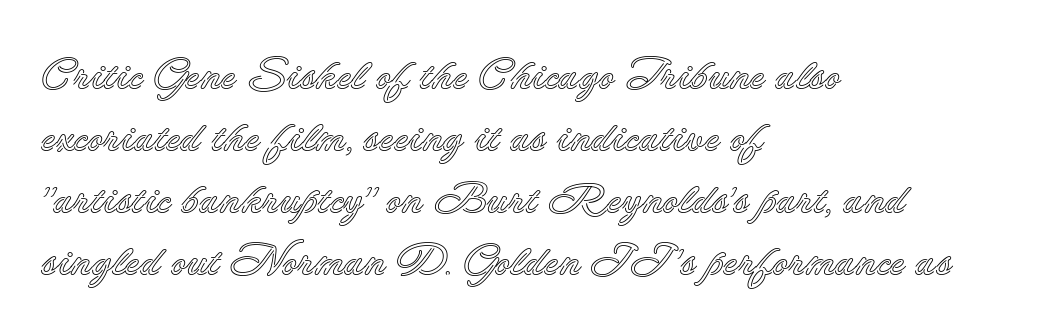
Q: Is the text italic (slanted)? A: Yes.
Q: Is the text underlined? A: No.
Q: How is the paragraph aligned? A: Left-aligned.
Q: Is the spacing between letters normal or unusually wide? A: Normal.
Q: Is the spacing between lines tight, normal or loose? A: Normal.
Q: Width (condensed, normal, or wide)? A: Normal.
Q: x-height? A: Small.
Q: Monospaced? A: No.
